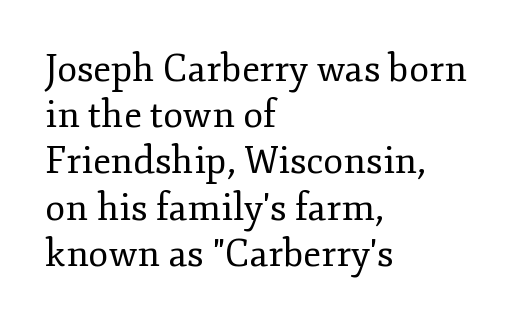
{"serif": "yes", "italic": "no", "bold": "no", "weight": "regular", "width": "normal", "stroke_contrast": "low", "x_height": "small", "monospaced": "no", "underline": "no", "align": "left", "line_spacing": "normal", "line_spacing_ratio": 1.25, "letter_spacing": "normal", "letter_spacing_em": 0.0, "glyph_px": 37}
